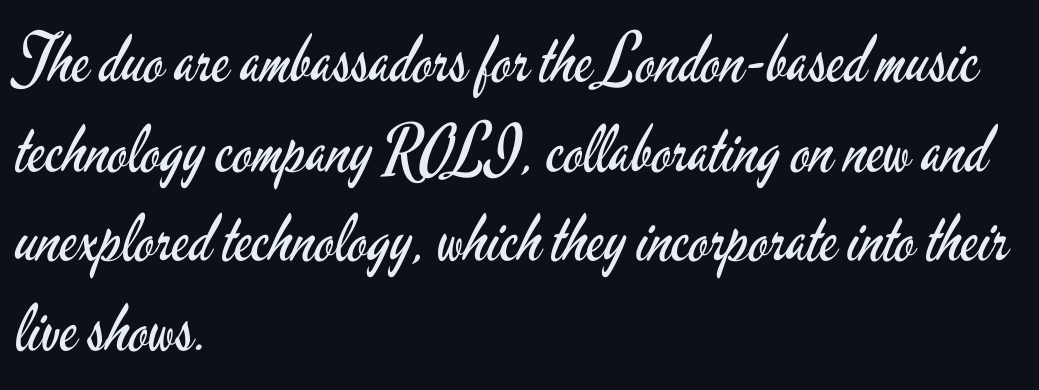
The image shows 65 px regular-weight, condensed sans-serif type; set left-aligned, normal line spacing (1.38x), normal letter spacing, not underlined; low stroke contrast and a small x-height.
